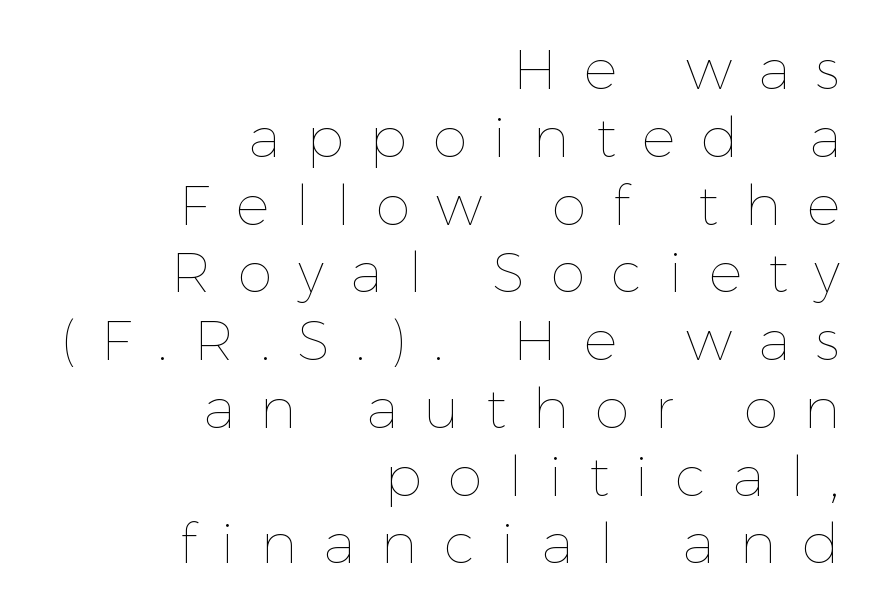
Q: Is the text bold? A: No.
Q: Is the text italic (slanted)? A: No, it is upright.
Q: Is the text underlined? A: No.
Q: How is the paragraph aligned? A: Right-aligned.
Q: Is the spacing between letters normal or unusually wide? A: Unusually wide.
Q: Width (condensed, normal, or wide)? A: Normal.
Q: x-height? A: Medium.
Q: Monospaced? A: No.
